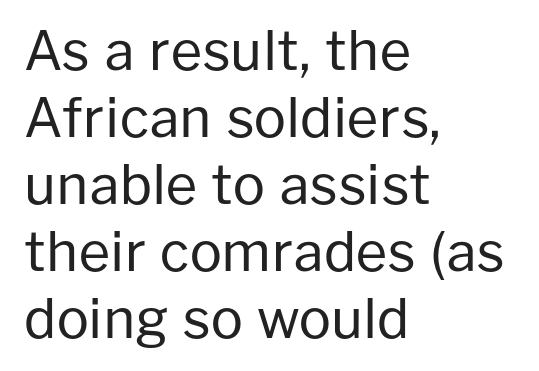
{"serif": "no", "italic": "no", "bold": "no", "weight": "regular", "width": "normal", "stroke_contrast": "low", "x_height": "medium", "monospaced": "no", "underline": "no", "align": "left", "line_spacing_ratio": 1.24, "letter_spacing": "normal", "letter_spacing_em": 0.0, "glyph_px": 54}
